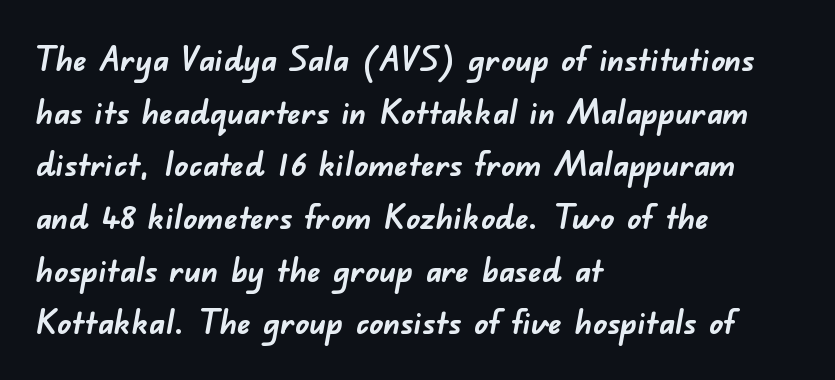
As a designer I'd log this as weight 700, bold. The words here are not underlined. Alignment: flush left. A typesetter would label this face a sans. You could not count columns in this text — the font is proportionally spaced. The rendering keeps characters at their native spacing.
